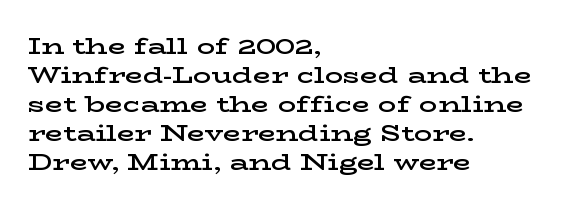
These lines keep a tight, regular rhythm from letter to letter. Horizontally, the lines are justified to the leading edge only. Normally led — the rows are evenly, conventionally spaced. The axis of the letterforms is exactly vertical. Bold? Not quite — semibold, heavier than regular but stopping short.
